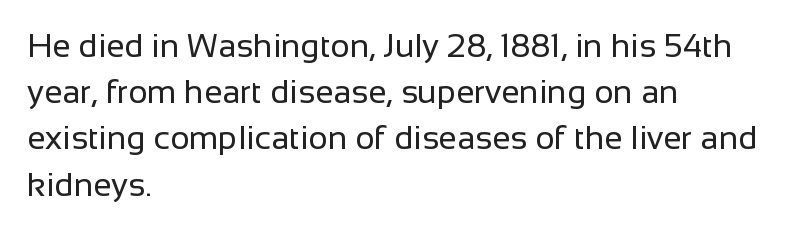
The image shows 33 px regular-weight sans-serif type, upright; set left-aligned, normal line spacing (1.4x), normal letter spacing, not underlined; low stroke contrast and a medium x-height.
